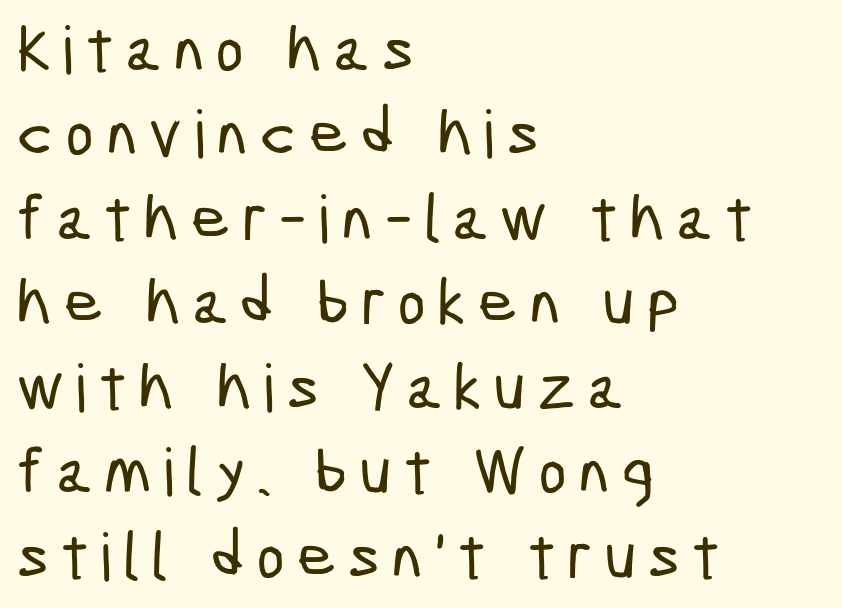
The image shows 66 px condensed sans-serif type; set left-aligned, normal line spacing (1.28x), not underlined; low stroke contrast and a medium x-height.
